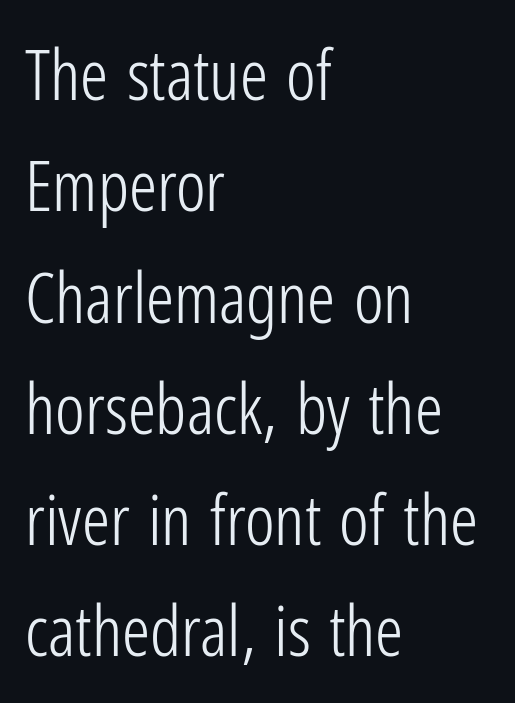
{"serif": "no", "italic": "no", "bold": "no", "weight": "light", "width": "condensed", "stroke_contrast": "low", "x_height": "medium", "monospaced": "no", "underline": "no", "align": "left", "line_spacing": "normal", "line_spacing_ratio": 1.59, "letter_spacing": "normal", "letter_spacing_em": 0.0, "glyph_px": 70}
